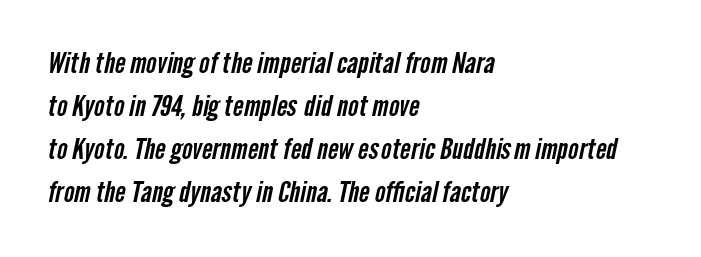
The image shows 28 px condensed sans-serif type; set left-aligned, normal line spacing (1.54x), normal letter spacing, not underlined; low stroke contrast and a medium x-height.
